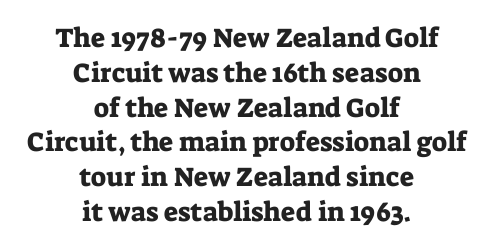
The image shows 27 px text type, upright; set centered, normal line spacing (1.29x), normal letter spacing, not underlined.
